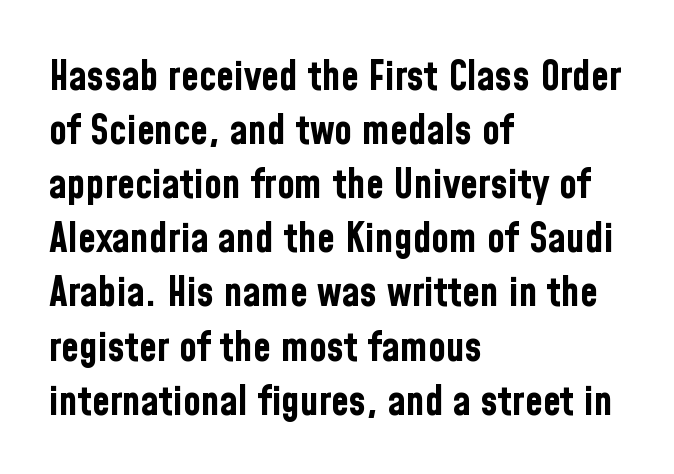
Q: Is the text bold? A: Yes.
Q: Is the text italic (slanted)? A: No, it is upright.
Q: Is the typeface a serif or a sans-serif typeface? A: Sans-serif.
Q: Is the text underlined? A: No.
Q: How is the paragraph aligned? A: Left-aligned.
Q: Is the spacing between letters normal or unusually wide? A: Normal.
Q: Is the spacing between lines tight, normal or loose? A: Normal.
Q: Width (condensed, normal, or wide)? A: Condensed.
Q: Stroke contrast? A: Low.
Q: x-height? A: Medium.
Q: Monospaced? A: No.
